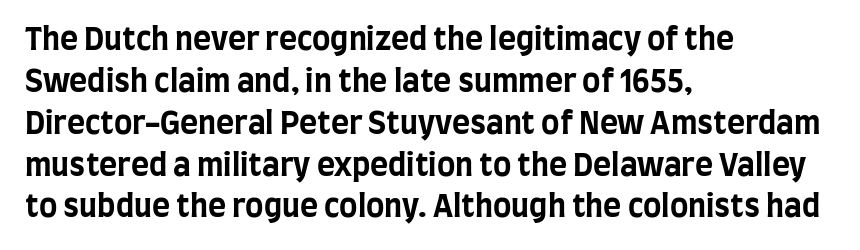
Typographic density is high because the face is bold. Tracking here is standard; glyphs follow each other at the usual distance. The rendering anchors every line to the left-hand side. Posture: vertical. The text was rendered using a sans face with plain stroke endings. Is there much room between lines? A standard amount, neither cramped nor airy.
